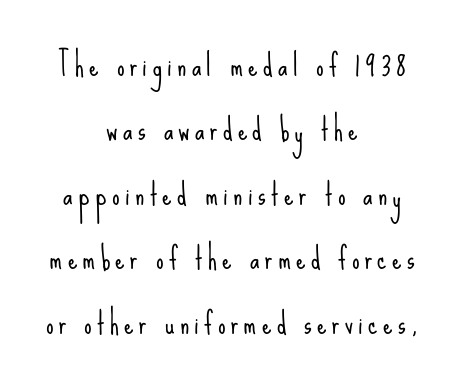
{"serif": "no", "italic": "no", "bold": "no", "weight": "light", "width": "condensed", "stroke_contrast": "low", "x_height": "small", "monospaced": "no", "underline": "no", "align": "center", "line_spacing": "loose", "line_spacing_ratio": 2.15, "glyph_px": 30}
